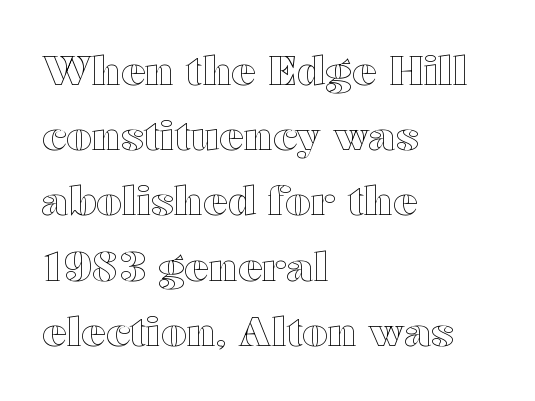
{"italic": "no", "width": "wide", "x_height": "medium", "monospaced": "no", "underline": "no", "align": "left", "line_spacing": "normal", "line_spacing_ratio": 1.59, "letter_spacing": "normal", "letter_spacing_em": 0.0, "glyph_px": 41}
